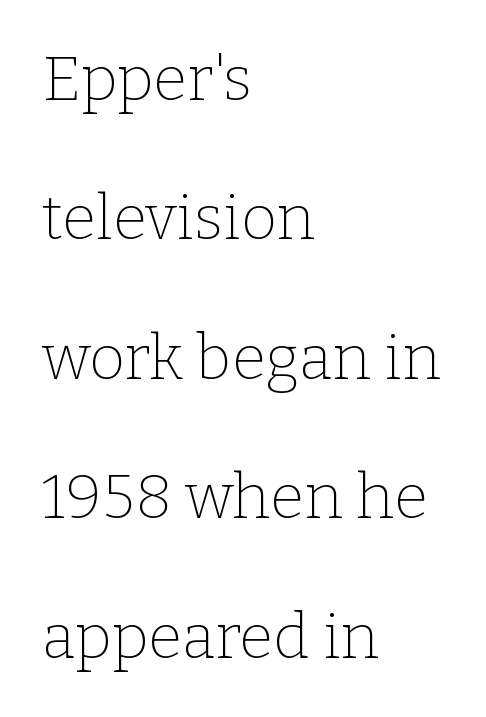
{"serif": "yes", "italic": "no", "bold": "no", "weight": "thin", "width": "normal", "stroke_contrast": "low", "x_height": "medium", "monospaced": "no", "underline": "no", "align": "left", "line_spacing": "loose", "line_spacing_ratio": 2.25, "letter_spacing": "normal", "letter_spacing_em": 0.0, "glyph_px": 62}
